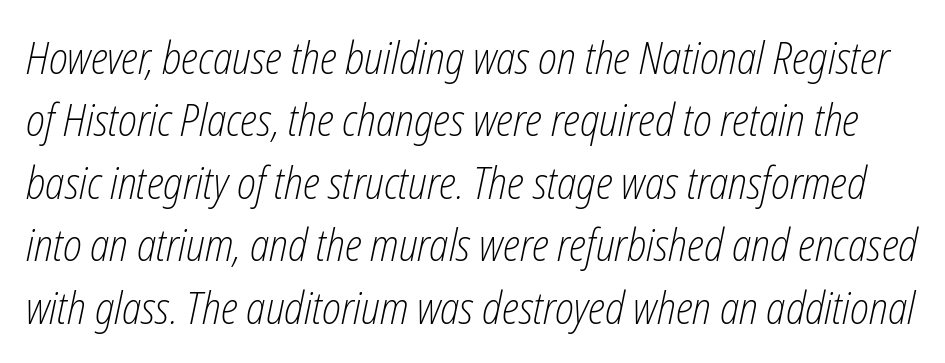
Look at the tracking — it's just the regular setting, nothing added. This is oblique type, the kind used for emphasis or titles. If you measured baseline to baseline, you'd find a middling distance. Note the varied advance widths — an 'i' is clearly narrower than an 'm'. Type without underlining. No heavy texture on the line: the type isn't bold.
